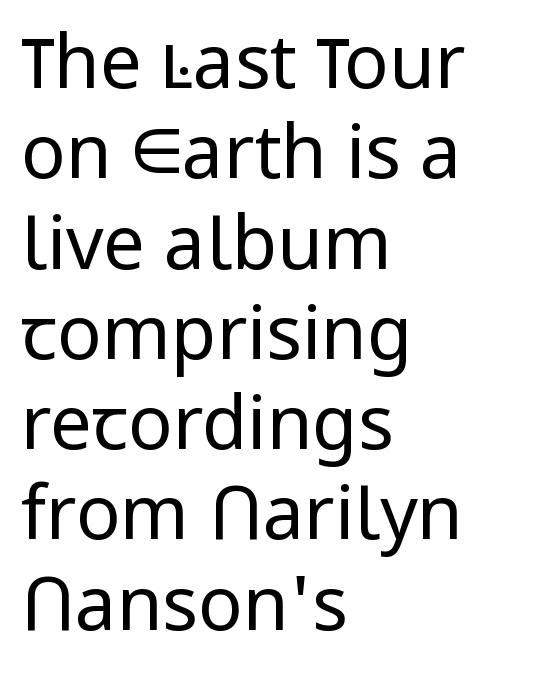
The image shows 74 px regular-weight sans-serif type, upright; set left-aligned, line spacing 1.22x, normal letter spacing, not underlined; low stroke contrast and a medium x-height.
